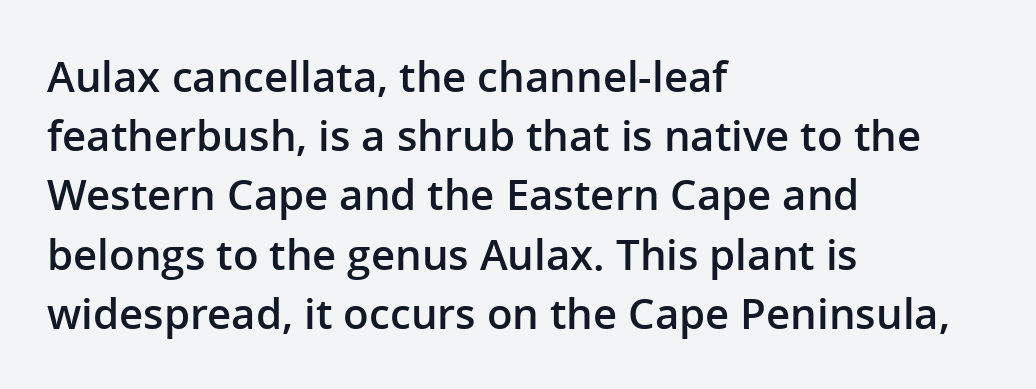
The image shows 42 px semibold sans-serif type, upright; set left-aligned, normal line spacing (1.41x), normal letter spacing, not underlined; low stroke contrast and a medium x-height.
